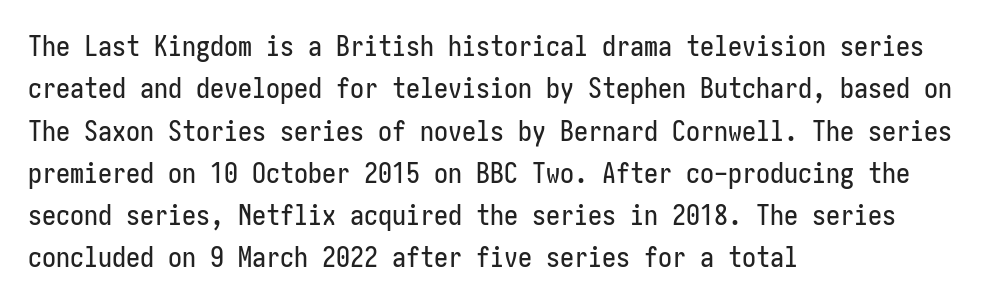
The image shows 28 px condensed sans-serif type, upright; set left-aligned, normal line spacing (1.51x), normal letter spacing, not underlined; low stroke contrast and a medium x-height.
